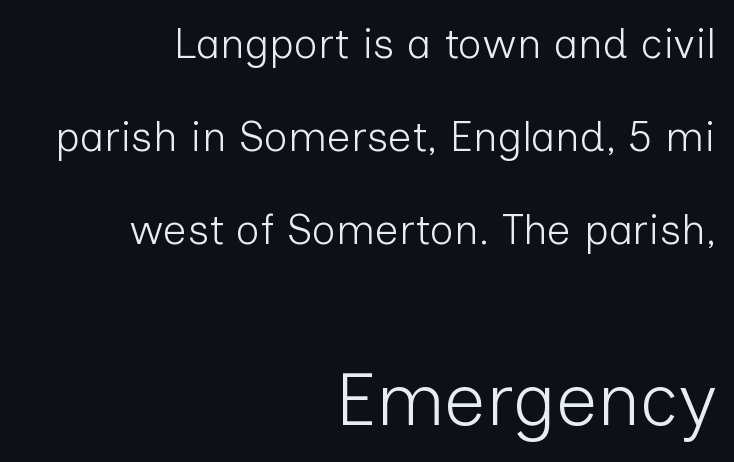
{"serif": "no", "italic": "no", "bold": "no", "weight": "light", "width": "normal", "stroke_contrast": "low", "x_height": "medium", "monospaced": "no", "underline": "no", "align": "right", "line_spacing": "loose", "line_spacing_ratio": 2.21, "letter_spacing": "normal", "letter_spacing_em": 0.0, "larger_block": "second", "size_ratio": 1.74, "glyph_px": 73}
